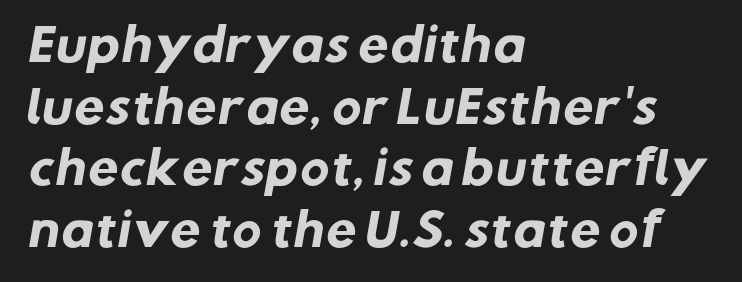
Q: Is the text bold? A: Yes.
Q: Is the typeface a serif or a sans-serif typeface? A: Sans-serif.
Q: Is the text underlined? A: No.
Q: How is the paragraph aligned? A: Left-aligned.
Q: Is the spacing between letters normal or unusually wide? A: Normal.
Q: Is the spacing between lines tight, normal or loose? A: Normal.
Q: Width (condensed, normal, or wide)? A: Normal.
Q: Stroke contrast? A: Low.
Q: x-height? A: Medium.
Q: Monospaced? A: No.
